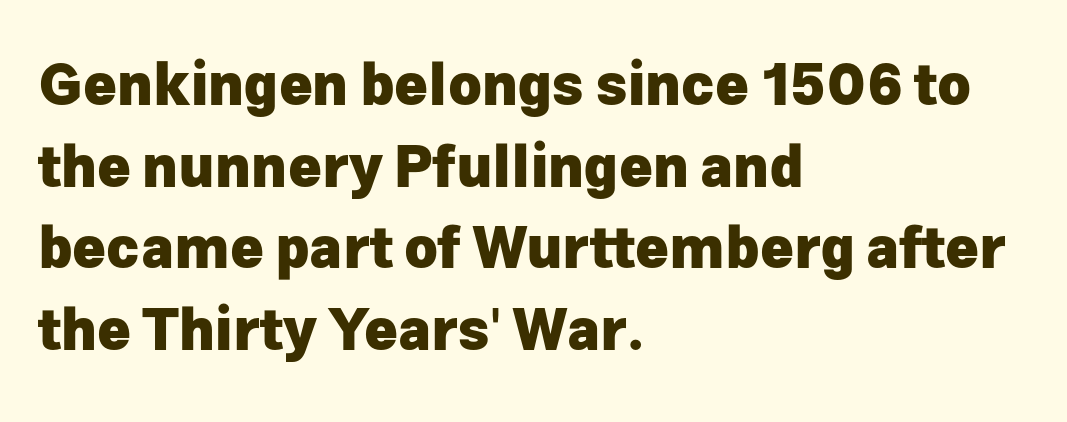
Q: Is the text bold? A: Yes.
Q: Is the text italic (slanted)? A: No, it is upright.
Q: Is the typeface a serif or a sans-serif typeface? A: Sans-serif.
Q: Is the text underlined? A: No.
Q: How is the paragraph aligned? A: Left-aligned.
Q: Is the spacing between letters normal or unusually wide? A: Normal.
Q: Is the spacing between lines tight, normal or loose? A: Normal.
Q: Width (condensed, normal, or wide)? A: Normal.
Q: Stroke contrast? A: Low.
Q: x-height? A: Medium.
Q: Monospaced? A: No.
